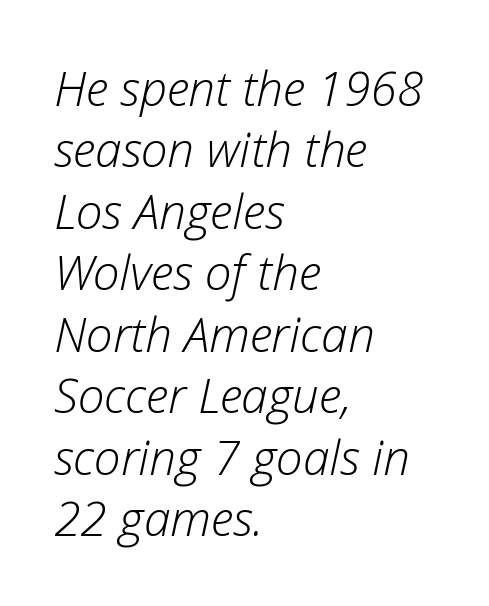
{"italic": "yes", "lean": "right", "slant_degrees": 12, "bold": "no", "weight": "light", "width": "normal", "stroke_contrast": "low", "x_height": "medium", "monospaced": "no", "underline": "no", "align": "left", "line_spacing": "normal", "line_spacing_ratio": 1.28, "letter_spacing": "normal", "letter_spacing_em": 0.0, "glyph_px": 48}
